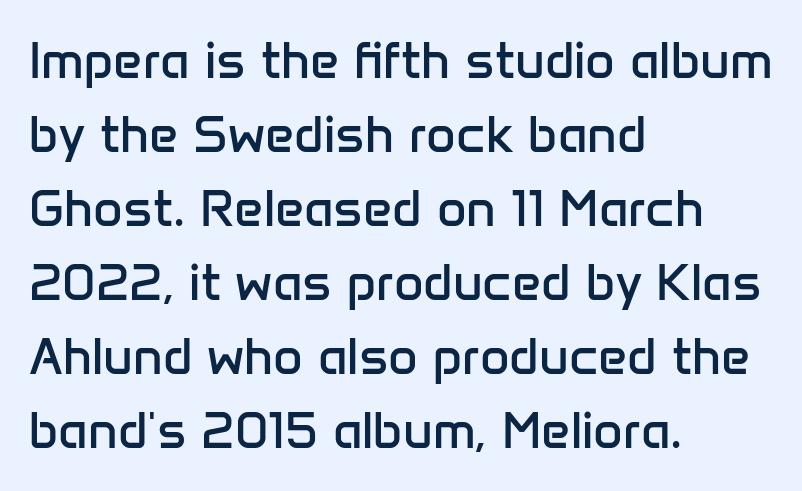
{"serif": "no", "italic": "no", "bold": "no", "weight": "regular", "width": "normal", "stroke_contrast": "low", "x_height": "medium", "monospaced": "no", "underline": "no", "align": "left", "line_spacing": "normal", "line_spacing_ratio": 1.45, "letter_spacing": "normal", "letter_spacing_em": 0.0, "glyph_px": 51}
